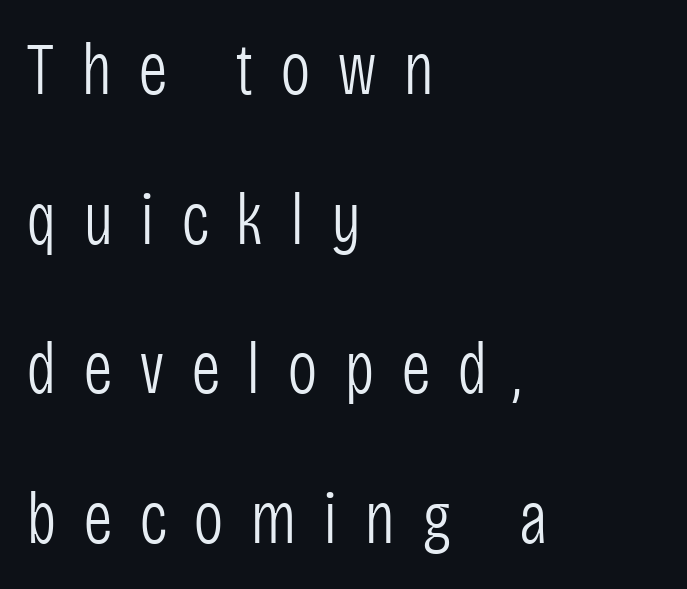
Q: Is the text bold? A: No.
Q: Is the text italic (slanted)? A: No, it is upright.
Q: Is the typeface a serif or a sans-serif typeface? A: Sans-serif.
Q: Is the text underlined? A: No.
Q: How is the paragraph aligned? A: Left-aligned.
Q: Is the spacing between letters normal or unusually wide? A: Unusually wide.
Q: Is the spacing between lines tight, normal or loose? A: Loose.
Q: Width (condensed, normal, or wide)? A: Condensed.
Q: Stroke contrast? A: Low.
Q: x-height? A: Large.
Q: Monospaced? A: No.
